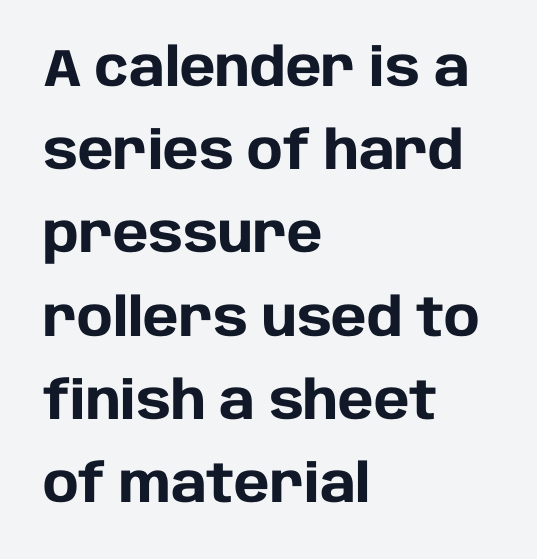
{"serif": "no", "italic": "no", "bold": "yes", "weight": "heavy", "width": "normal", "stroke_contrast": "low", "x_height": "large", "monospaced": "no", "underline": "no", "align": "left", "line_spacing": "normal", "line_spacing_ratio": 1.57, "letter_spacing": "normal", "letter_spacing_em": 0.0, "glyph_px": 53}
